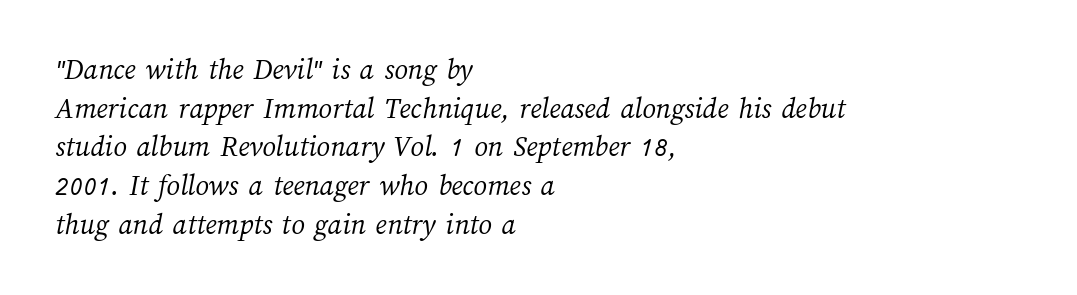
The image shows 30 px light type; set left-aligned, normal line spacing (1.29x), normal letter spacing, not underlined; medium stroke contrast and a medium x-height.
